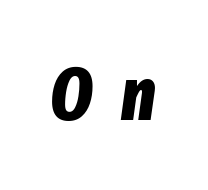
The image shows 74 px bold, condensed type, italic (leaning right); set unusually wide letter spacing (+0.38 em), not underlined; low stroke contrast and a medium x-height.
